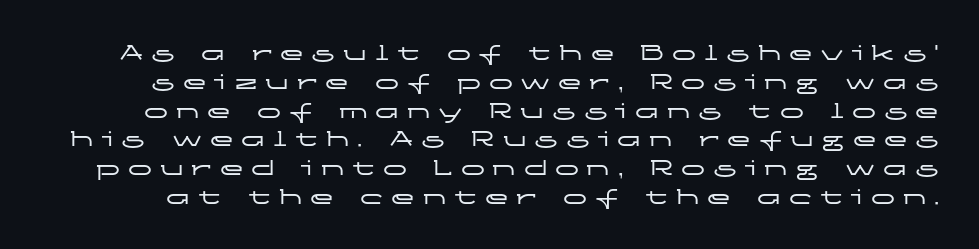
Q: Is the text italic (slanted)? A: No, it is upright.
Q: Is the text underlined? A: No.
Q: Is the spacing between letters normal or unusually wide? A: Unusually wide.
